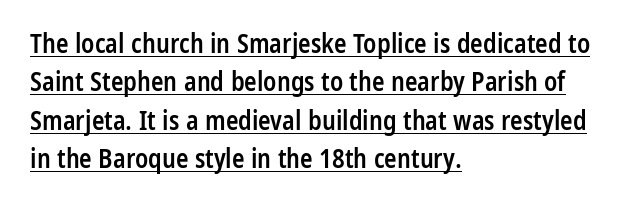
{"italic": "no", "bold": "semi", "underline": "yes", "align": "left", "line_spacing": "normal", "line_spacing_ratio": 1.48, "letter_spacing": "normal", "letter_spacing_em": 0.0, "glyph_px": 26}
